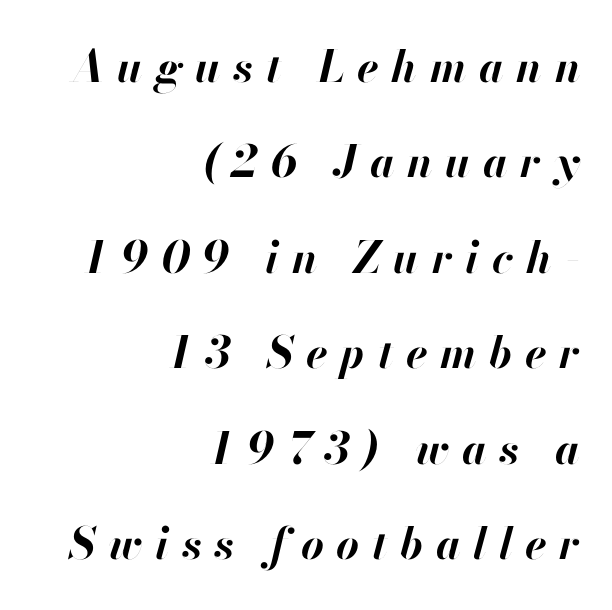
The image shows 44 px bold type, italic (leaning right); set right-aligned, loose line spacing (2.17x), unusually wide letter spacing (+0.29 em), not underlined; high stroke contrast and a small x-height.
